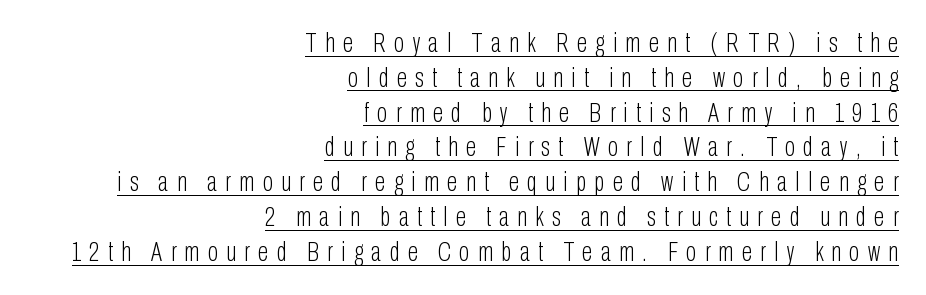
{"italic": "no", "bold": "no", "underline": "yes", "align": "right", "line_spacing": "normal", "line_spacing_ratio": 1.29, "letter_spacing": "wide", "letter_spacing_em": 0.31, "glyph_px": 27}
